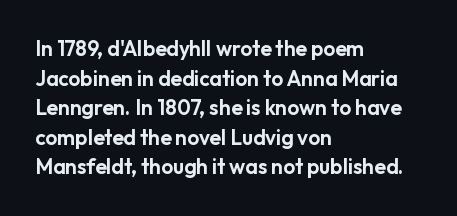
Caption: standard tracking, unaltered. Only glyphs here, with clear space below each row. The line-height multiplier appears to be the usual default. The typography opts for an upright posture over an oblique one. A student would call this left alignment; a typographer would say flush left, rag right.
